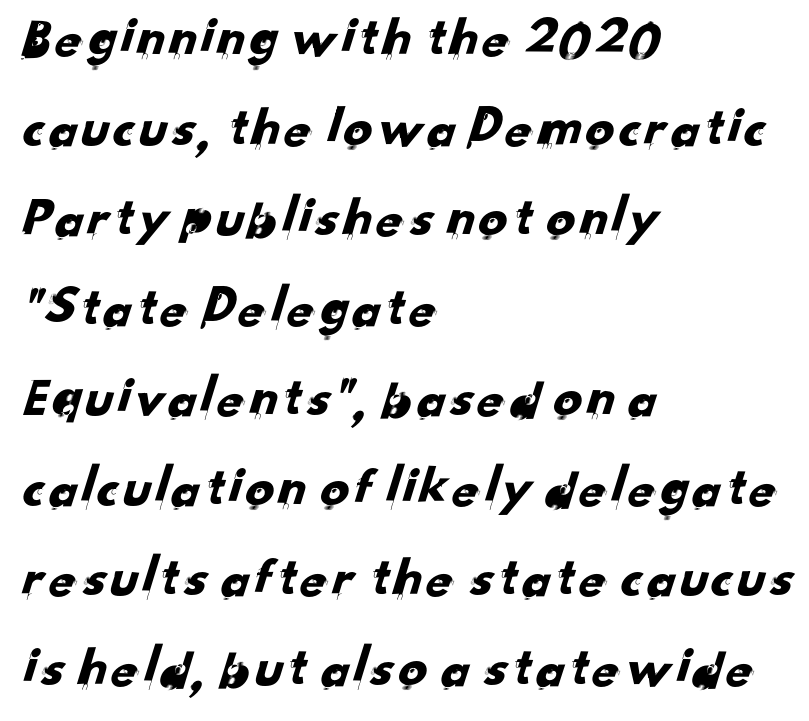
The image shows 57 px sans-serif type; set left-aligned, normal line spacing (1.58x), normal letter spacing, not underlined; low stroke contrast and a small x-height.
